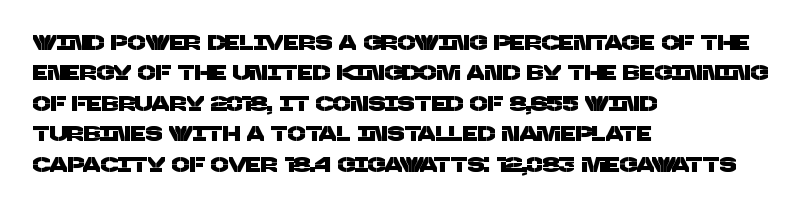
Q: Is the text underlined? A: No.
Q: How is the paragraph aligned? A: Left-aligned.
Q: Is the spacing between letters normal or unusually wide? A: Normal.
Q: Is the spacing between lines tight, normal or loose? A: Normal.
